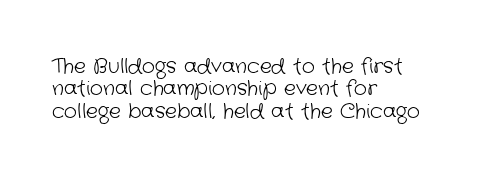
{"bold": "no", "underline": "no", "align": "left", "line_spacing": "tight", "line_spacing_ratio": 1.12, "letter_spacing": "normal", "letter_spacing_em": 0.0, "glyph_px": 20}
